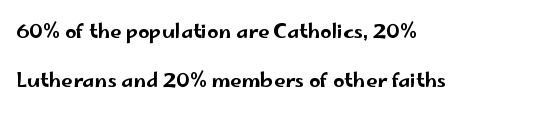
The image shows 20 px text type, upright; set left-aligned, loose line spacing (2.44x), normal letter spacing, not underlined.
